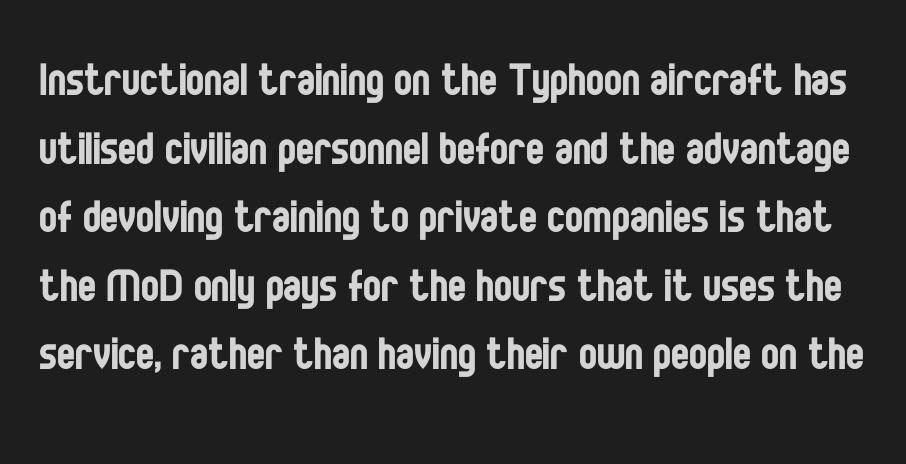
The image shows 54 px regular-weight, condensed sans-serif type, upright; set normal line spacing (1.27x), normal letter spacing, not underlined; low stroke contrast and a large x-height.
